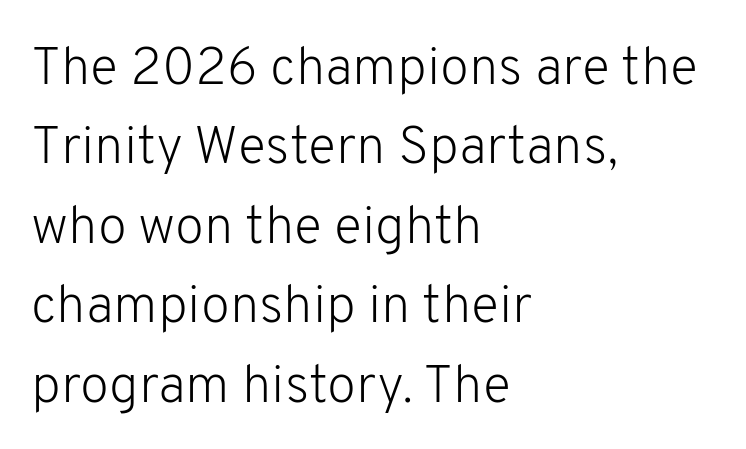
Q: Is the text bold? A: No.
Q: Is the text italic (slanted)? A: No, it is upright.
Q: Is the typeface a serif or a sans-serif typeface? A: Sans-serif.
Q: Is the text underlined? A: No.
Q: How is the paragraph aligned? A: Left-aligned.
Q: Is the spacing between letters normal or unusually wide? A: Normal.
Q: Is the spacing between lines tight, normal or loose? A: Normal.
Q: Width (condensed, normal, or wide)? A: Normal.
Q: Stroke contrast? A: Low.
Q: x-height? A: Medium.
Q: Monospaced? A: No.
